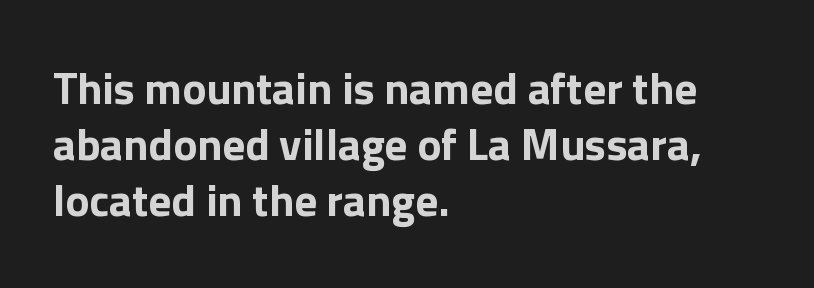
Anything drawn beneath the words? Only blank space. The line texture is even and compact thanks to regular tracking. Proportional: the letters do not fall into vertical columns. Plenty of ink on the page — the face is bold. The type sits square on the baseline with zero lean. Grotesque or geometric, the face here clearly has no serifs.
